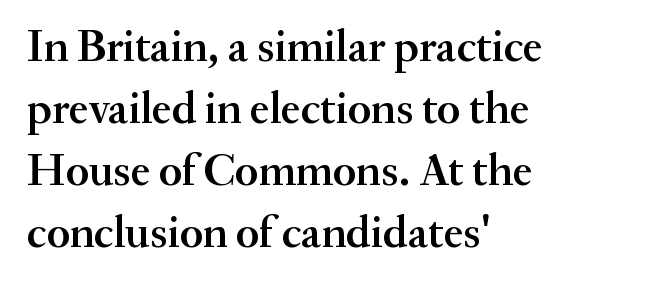
Casual observation: everything's shoved over to the left. Examine the stroke ends and you'll spot serifs. The rendering uses a semibold face; strokes are thickened but not to full bold. What stands out about the letter spacing? Nothing — it is the standard amount.
